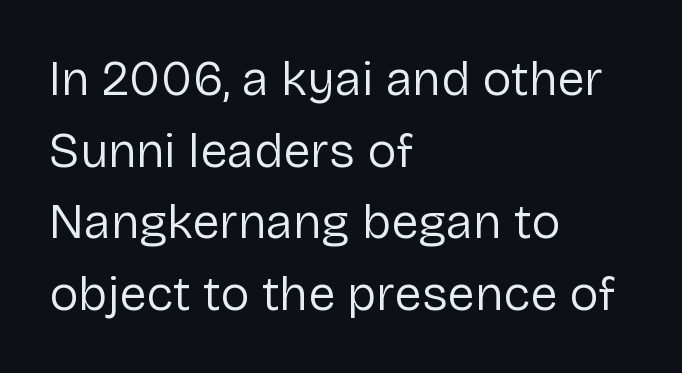
Q: Is the text bold? A: No.
Q: Is the text italic (slanted)? A: No, it is upright.
Q: Is the typeface a serif or a sans-serif typeface? A: Sans-serif.
Q: Is the text underlined? A: No.
Q: How is the paragraph aligned? A: Left-aligned.
Q: Is the spacing between letters normal or unusually wide? A: Normal.
Q: Is the spacing between lines tight, normal or loose? A: Normal.
Q: Width (condensed, normal, or wide)? A: Normal.
Q: Stroke contrast? A: Low.
Q: x-height? A: Medium.
Q: Monospaced? A: No.
